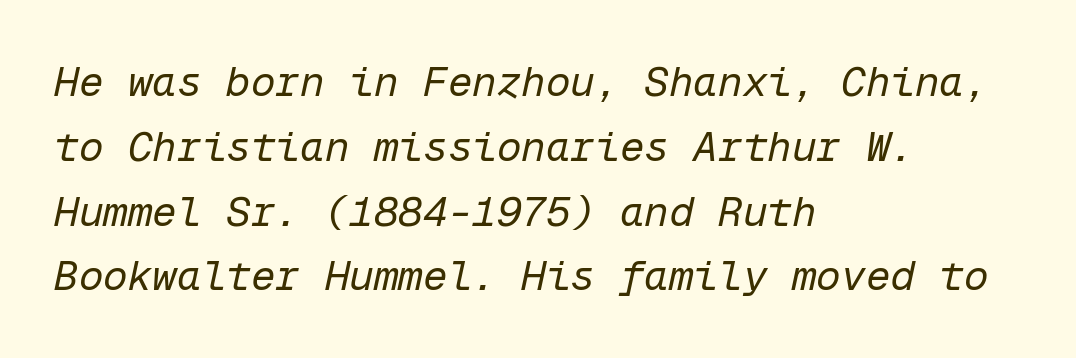
Q: Is the text bold? A: No.
Q: Is the text italic (slanted)? A: Yes, it leans right by about 12 degrees.
Q: Is the text underlined? A: No.
Q: How is the paragraph aligned? A: Left-aligned.
Q: Is the spacing between letters normal or unusually wide? A: Normal.
Q: Is the spacing between lines tight, normal or loose? A: Normal.
Q: Width (condensed, normal, or wide)? A: Normal.
Q: Stroke contrast? A: Low.
Q: x-height? A: Medium.
Q: Monospaced? A: Yes.
